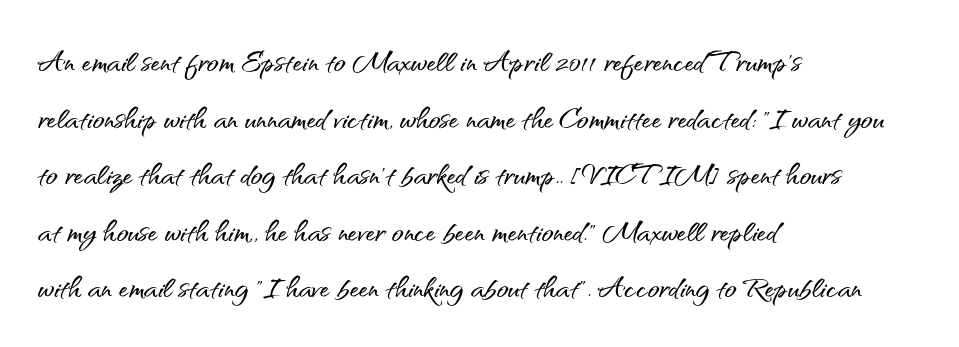
The image shows 39 px sans-serif type; set left-aligned, normal line spacing (1.45x), normal letter spacing, not underlined; medium stroke contrast and a small x-height.
